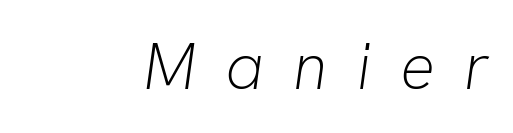
Notice how the passage keeps a crisp vertical edge on the right only. Think of a printed novel: that variable character pitch is what you see here. The weight would be labelled regular, book, light, or lighter still. The strip under each line holds only bare page. The line texture is sparse and dotted thanks to wide tracking.
